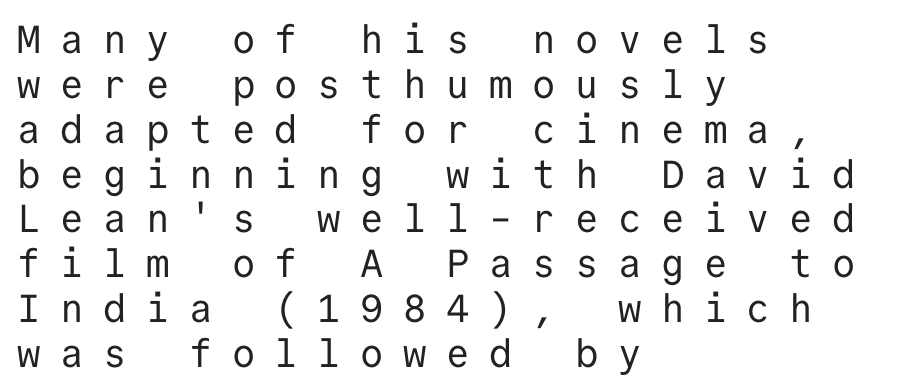
{"serif": "no", "italic": "no", "bold": "no", "weight": "regular", "width": "normal", "stroke_contrast": "low", "x_height": "medium", "monospaced": "yes", "underline": "no", "align": "left", "line_spacing": "tight", "line_spacing_ratio": 1.15, "letter_spacing": "wide", "letter_spacing_em": 0.5, "glyph_px": 39}
